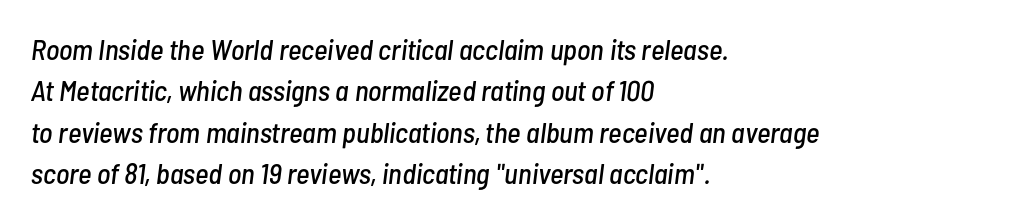
Quick note: italic. Spacing verdict: proportional, widths tailored to each character. A bare baseline throughout the passage. Standard letterfit; no display-style spreading of the glyphs. The lines sit at an ordinary, default distance from one another. One-word summary of the alignment: left.
